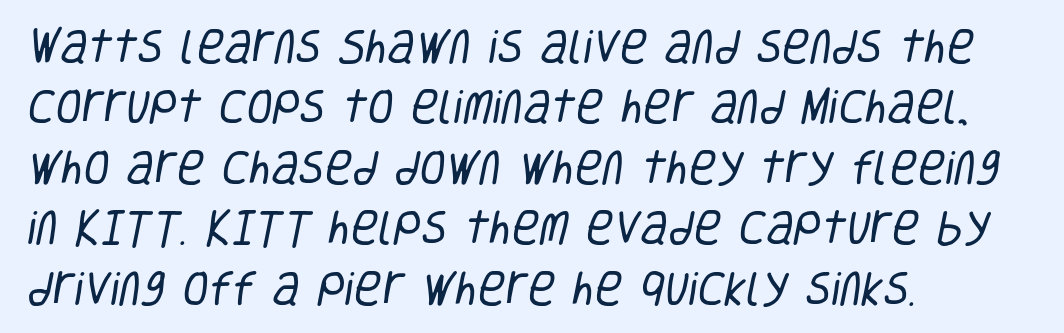
The image shows 38 px regular-weight, condensed sans-serif type; set left-aligned, normal line spacing (1.59x), normal letter spacing, not underlined; low stroke contrast and a large x-height.
